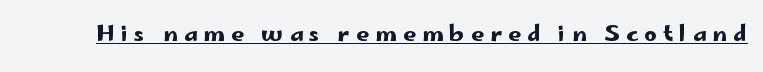
In designer terms, the underline attribute is active on this setting. The specimen reads as upright at a glance. You could only call the tracking loose — the letters float apart.
